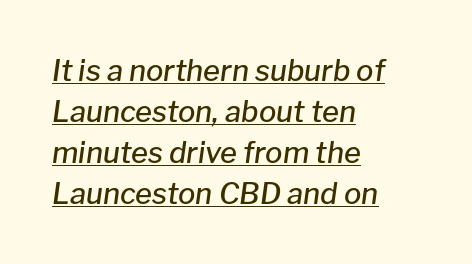
Q: Is the text bold? A: Semi-bold.
Q: Is the text italic (slanted)? A: Yes, it leans right by about 8 degrees.
Q: Is the text underlined? A: Yes.
Q: How is the paragraph aligned? A: Left-aligned.
Q: Is the spacing between letters normal or unusually wide? A: Normal.
Q: Is the spacing between lines tight, normal or loose? A: Normal.
Q: Width (condensed, normal, or wide)? A: Normal.
Q: Stroke contrast? A: Low.
Q: x-height? A: Medium.
Q: Monospaced? A: No.
